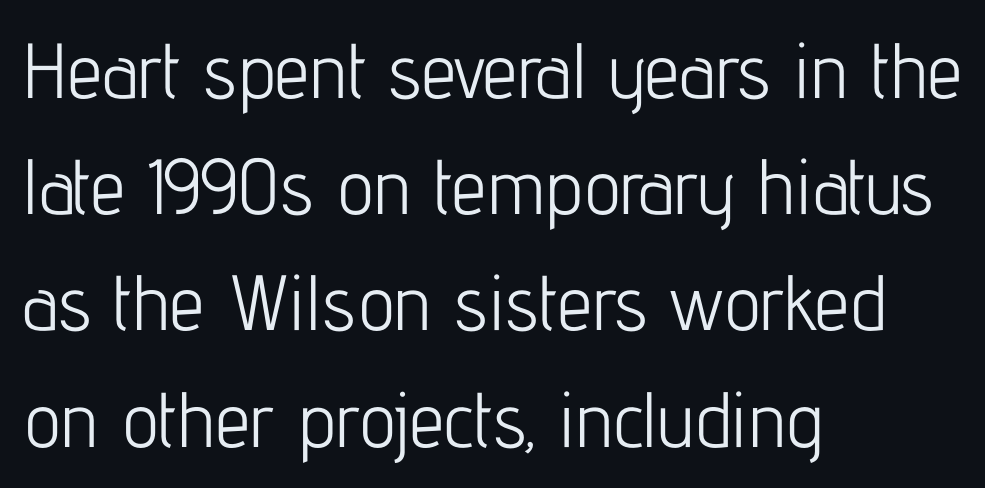
{"serif": "no", "italic": "no", "bold": "no", "weight": "light", "width": "condensed", "stroke_contrast": "low", "x_height": "medium", "monospaced": "no", "underline": "no", "align": "left", "line_spacing": "normal", "line_spacing_ratio": 1.49, "letter_spacing": "normal", "letter_spacing_em": 0.0, "glyph_px": 78}
